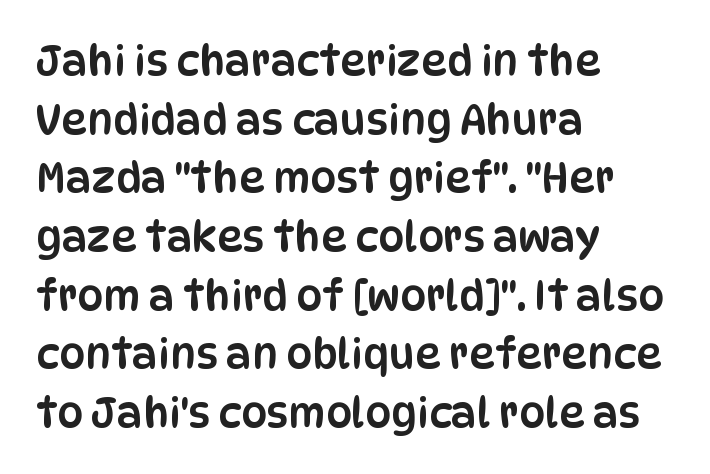
Spacing verdict: proportional, widths tailored to each character. The passage shown is not underscored anywhere. Typeset ragged right — the left edge is the straight one. The lettering stays uniformly vertical, giving the passage a roman look. Is there much room between lines? A standard amount, neither cramped nor airy.
